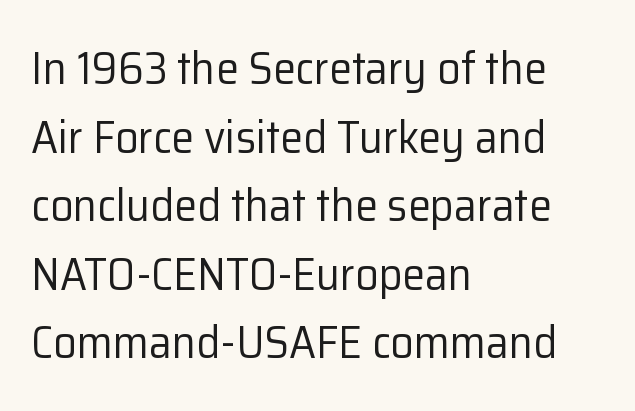
{"serif": "no", "italic": "no", "bold": "no", "weight": "regular", "width": "normal", "stroke_contrast": "low", "x_height": "medium", "monospaced": "no", "underline": "no", "align": "left", "line_spacing": "normal", "line_spacing_ratio": 1.49, "letter_spacing": "normal", "letter_spacing_em": 0.0, "glyph_px": 46}
